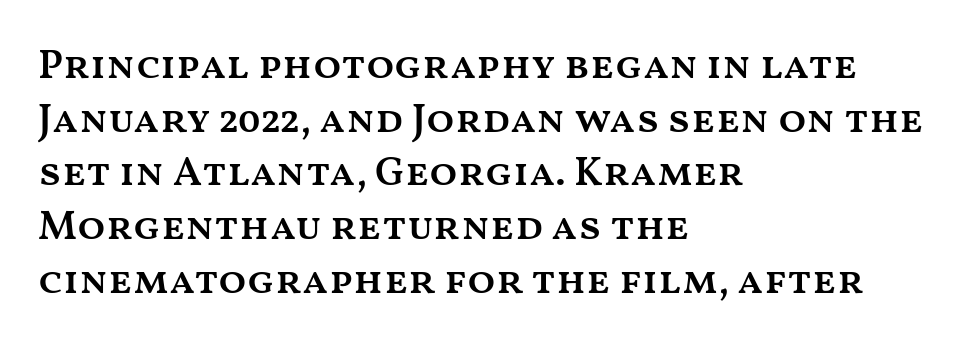
The image shows 41 px semibold, wide type, upright; set left-aligned, normal line spacing (1.31x), normal letter spacing, not underlined; medium stroke contrast and a medium x-height.
